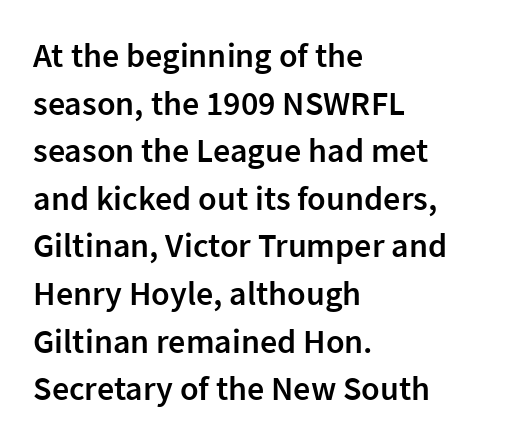
Character widths vary here, with narrow letters taking less room than wide ones. Ordinary non-slanted type is in use. The rendering uses a semibold face; strokes are thickened but not to full bold. Descenders are the only things crossing below the line. Look at the tracking — it's just the regular setting, nothing added. These lines sit exactly where default settings would place them.
